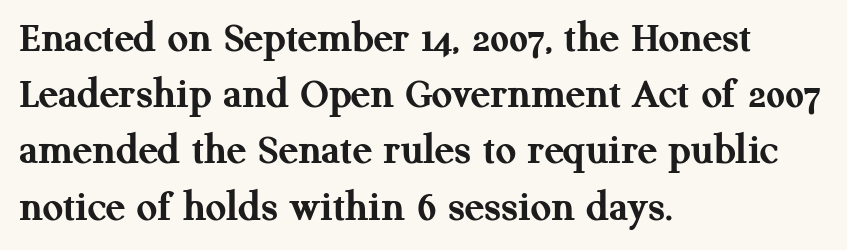
Q: Is the text bold? A: Yes.
Q: Is the text italic (slanted)? A: No, it is upright.
Q: Is the typeface a serif or a sans-serif typeface? A: Serif.
Q: Is the text underlined? A: No.
Q: How is the paragraph aligned? A: Left-aligned.
Q: Is the spacing between letters normal or unusually wide? A: Normal.
Q: Is the spacing between lines tight, normal or loose? A: Normal.
Q: Width (condensed, normal, or wide)? A: Normal.
Q: Stroke contrast? A: Medium.
Q: x-height? A: Medium.
Q: Monospaced? A: No.
